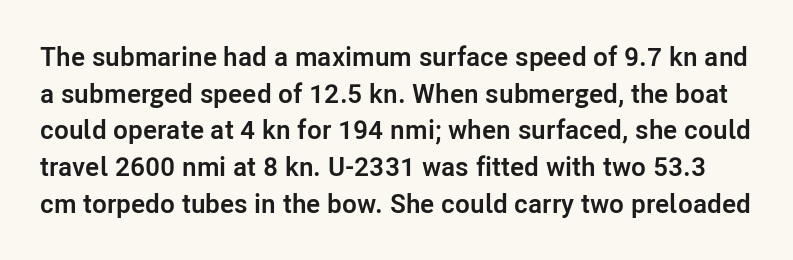
The image shows 27 px bold type, upright; set normal line spacing (1.36x), normal letter spacing, not underlined.
